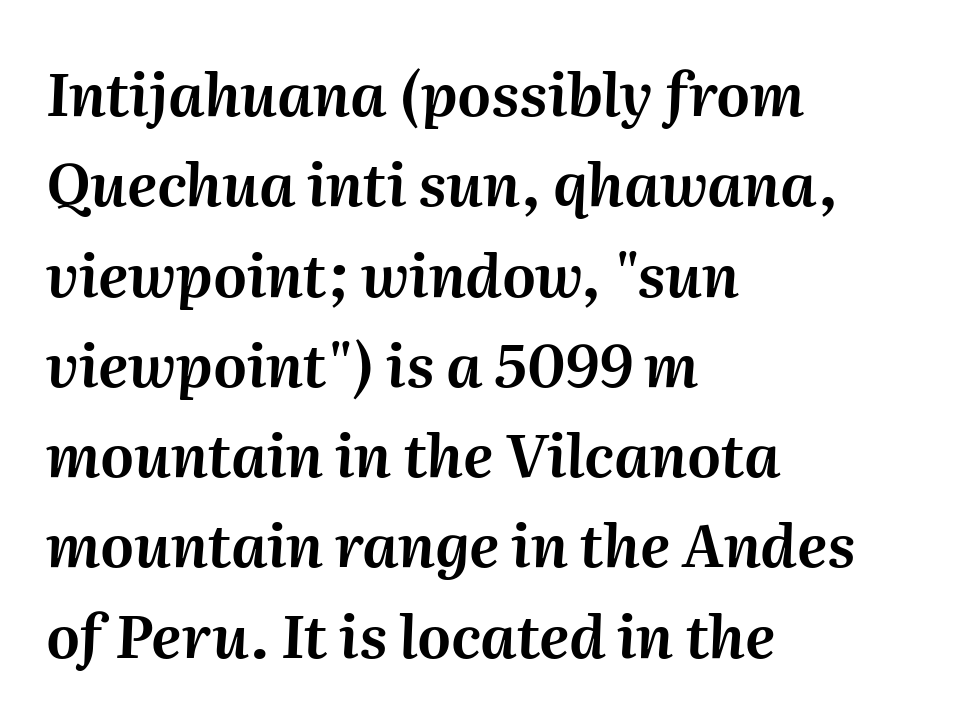
The image shows 59 px text type, italic (leaning right); set left-aligned, normal line spacing (1.53x), normal letter spacing, not underlined; medium stroke contrast and a medium x-height.
